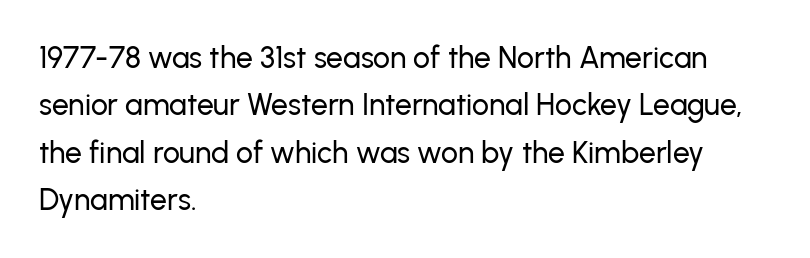
Q: Is the text italic (slanted)? A: No, it is upright.
Q: Is the typeface a serif or a sans-serif typeface? A: Sans-serif.
Q: Is the text underlined? A: No.
Q: How is the paragraph aligned? A: Left-aligned.
Q: Is the spacing between letters normal or unusually wide? A: Normal.
Q: Is the spacing between lines tight, normal or loose? A: Normal.
Q: Width (condensed, normal, or wide)? A: Normal.
Q: Stroke contrast? A: Low.
Q: x-height? A: Medium.
Q: Monospaced? A: No.
